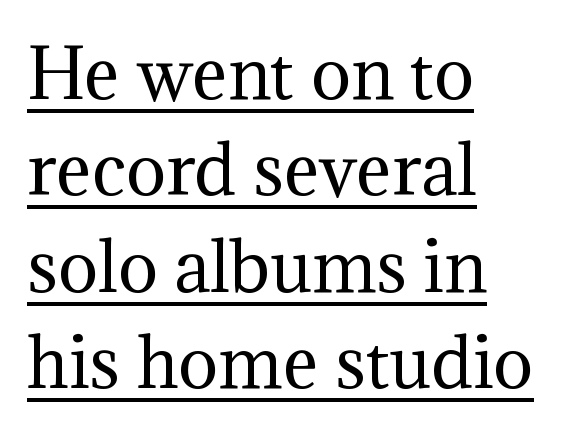
Casual observation: everything's shoved over to the left. Decoration check: the copy is underlined. This is not heavy type; no bold has been used. Does the type have serifs? Yes, each stem ends in a small foot. The vertical gap from one line to the next is medium. Do the characters align in a grid? No, the font is proportional.
